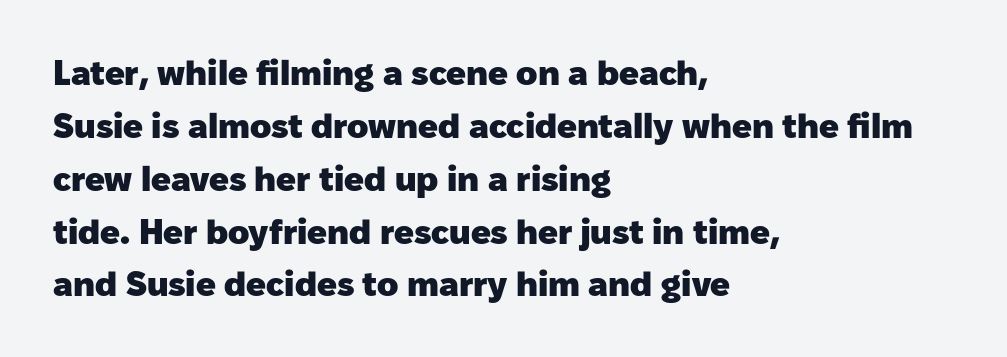
What's the leading like? Ordinary, nothing unusual. Posture: vertical. Only glyphs here, with clear space below each row. Is this a fixed-width face? No — the glyphs have proportional, varying widths. Compared with typical body copy, the letter spacing here is the same.
